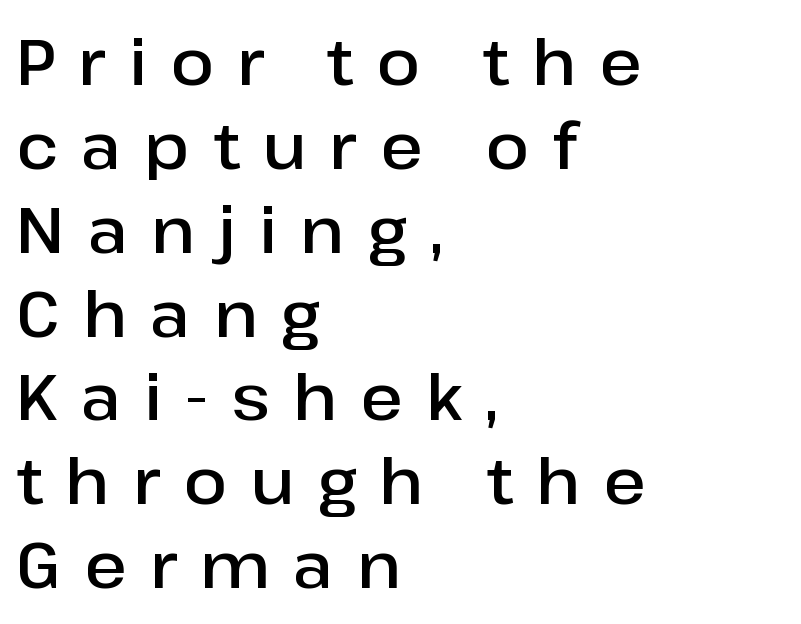
No word sits above an underline. These lines are set flush left with a ragged right edge. A normal amount of white space separates one row of letters from the next. The rendering uses natural spacing where letterforms have individual widths. The type family on display is of the sans-serif kind.
